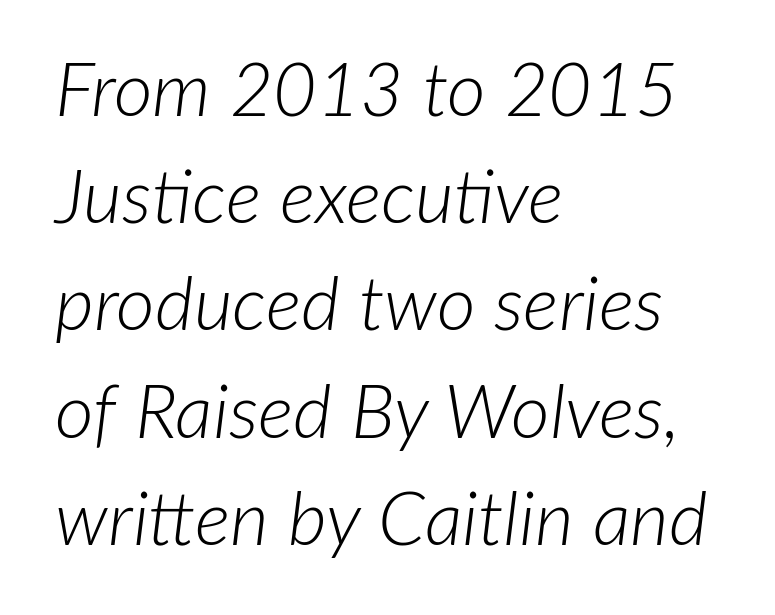
The image shows 75 px light type, italic (leaning right); set left-aligned, normal line spacing (1.43x), normal letter spacing, not underlined; low stroke contrast and a medium x-height.
